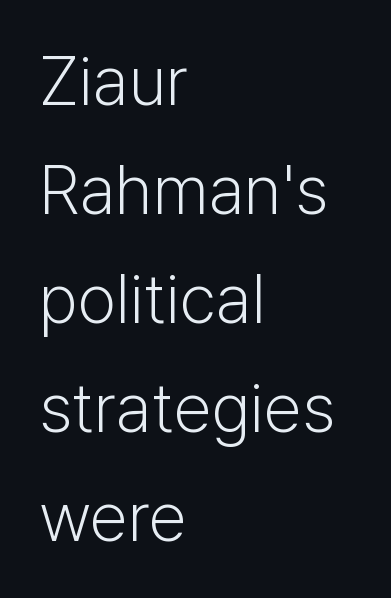
{"serif": "no", "italic": "no", "bold": "no", "weight": "light", "width": "normal", "stroke_contrast": "low", "x_height": "medium", "monospaced": "no", "underline": "no", "align": "left", "line_spacing": "normal", "line_spacing_ratio": 1.58, "letter_spacing": "normal", "letter_spacing_em": 0.0, "glyph_px": 69}
